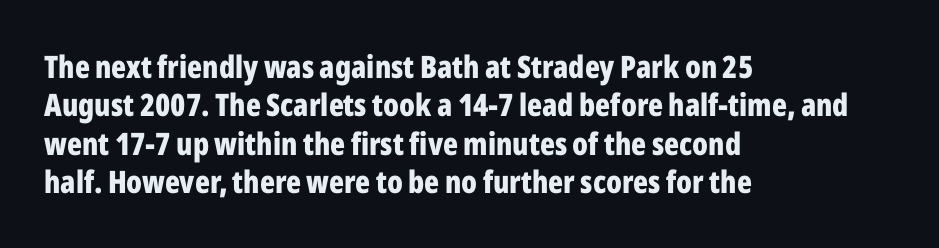
The image shows 31 px bold, condensed sans-serif type, upright; set left-aligned, line spacing 1.24x, normal letter spacing, not underlined; low stroke contrast and a medium x-height.
